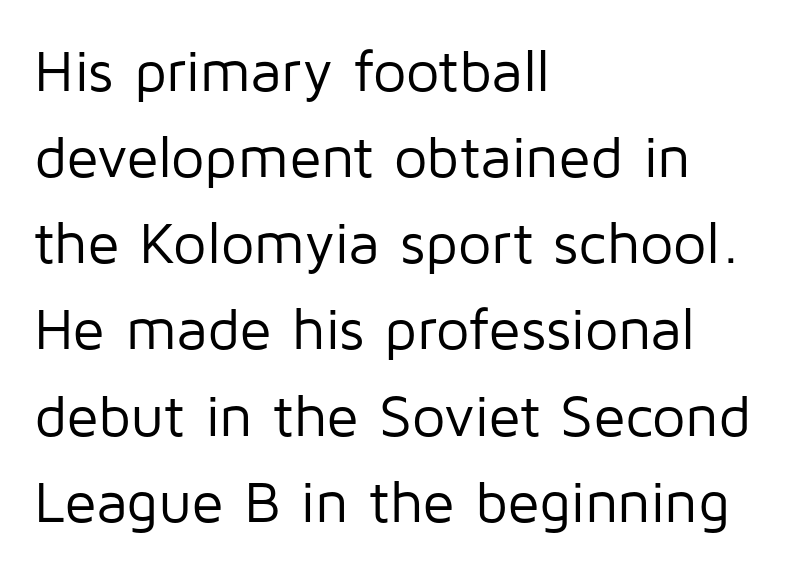
Short note: letters normally spaced. Decoration check: the copy has no underline. The face used here is proportionally spaced, like ordinary book or web type. Line spacing here is normal.
